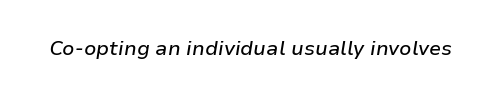
Q: Is the text italic (slanted)? A: Yes, it leans right by about 9 degrees.
Q: Is the text underlined? A: No.
Q: Is the spacing between letters normal or unusually wide? A: Normal.
